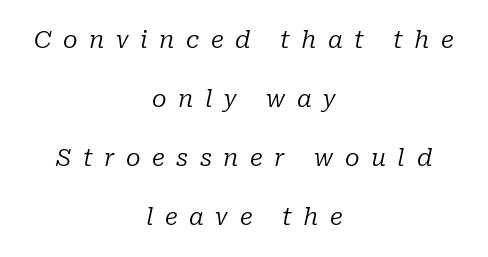
A student would call this center alignment; a typographer would say set centered. Loosely led — the rows are spread out. Decoration check: the copy has no underline. Yep, that's italic — everything's leaning. Tracking here is generous; glyphs stand well apart from one another. The font sits on the lighter half of the weight spectrum, regular included.
